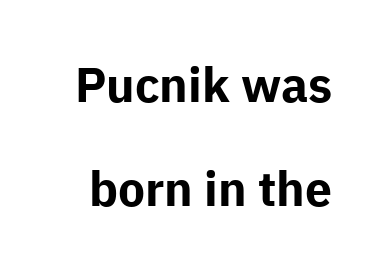
The image shows 48 px bold sans-serif type, upright; set loose line spacing (2.17x), normal letter spacing, not underlined; low stroke contrast and a medium x-height.
